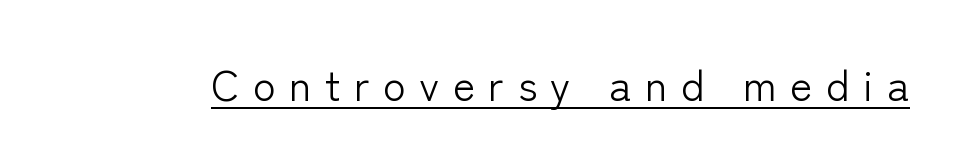
The tracking reads as deliberately expanded to a designer's eye. A rule runs beneath these lines of type. Think standard paragraph weight, or any step lighter than that. Nothing sits at the stroke ends, so this counts as sans-serif.
